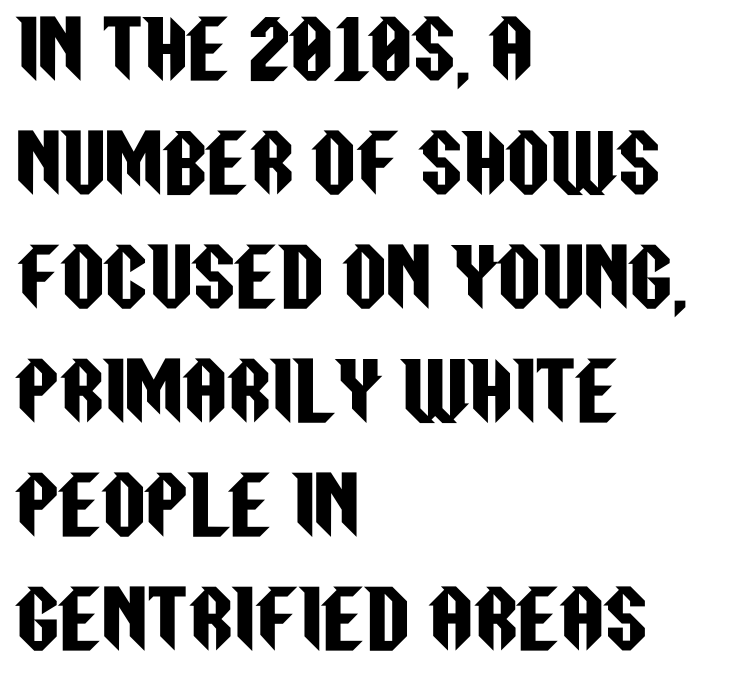
The image shows 76 px condensed sans-serif type, upright; set left-aligned, normal line spacing (1.5x), normal letter spacing, not underlined; low stroke contrast and a large x-height.
